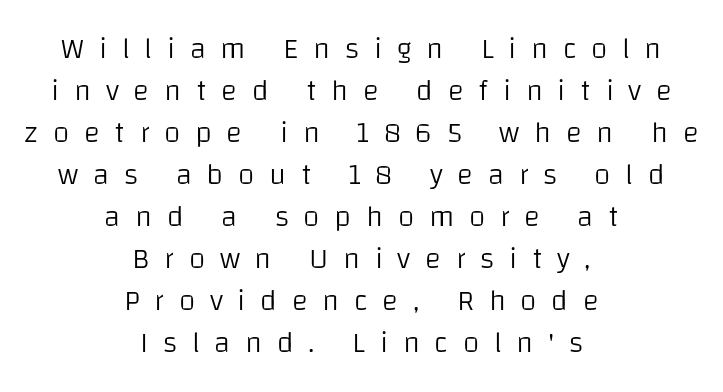
The image shows 30 px light sans-serif type, upright; set centered, normal line spacing (1.4x), unusually wide letter spacing (+0.49 em), not underlined; low stroke contrast and a large x-height.
